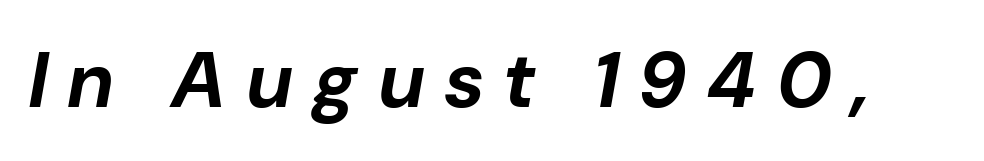
Heavy-handed strokes throughout: this text is bold. The rendering inserts visible extra space after every character. Each letter keeps its own natural width here, so spacing adapts to shape. Yep, that's italic — everything's leaning. Anything drawn beneath the words? Only blank space.
